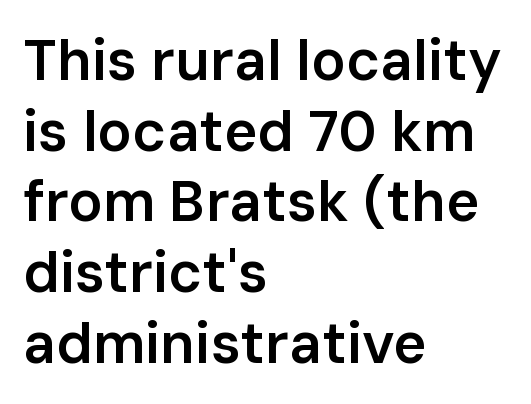
One-word summary of the alignment: left. A fair bit of extra ink — the face is semibold, not bold. These lines are rendered in a variable-pitch font. Style check: upright. Underlining? Definitely not there. Honestly, the letter spacing is just normal — you wouldn't notice it.
